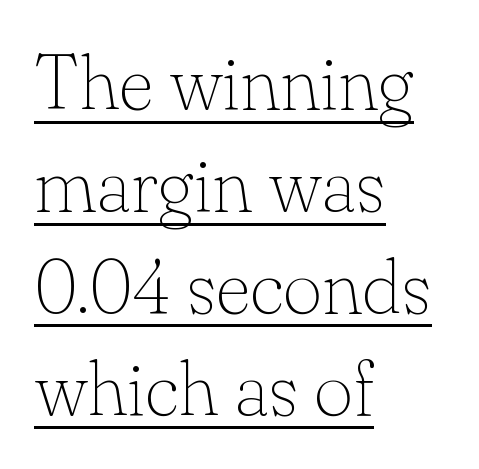
The setting favours the left margin, as ordinary paragraphs usually do. Each letter keeps its own natural width here, so spacing adapts to shape. This rendering leaves character spacing at its baseline value. No heavy texture on the line: the type isn't bold. This rendering employs a face with finishing strokes, i.e., a serif. The letters stand straight up with perfectly vertical stems.
